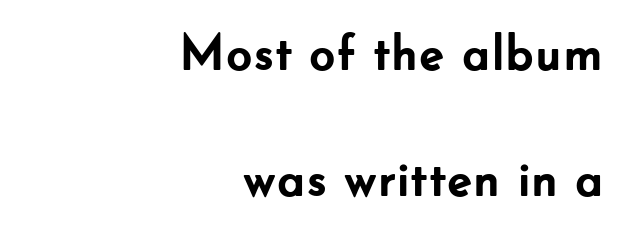
Q: Is the text bold? A: Yes.
Q: Is the text italic (slanted)? A: No, it is upright.
Q: Is the typeface a serif or a sans-serif typeface? A: Sans-serif.
Q: Is the text underlined? A: No.
Q: How is the paragraph aligned? A: Right-aligned.
Q: Is the spacing between letters normal or unusually wide? A: Normal.
Q: Is the spacing between lines tight, normal or loose? A: Loose.
Q: Width (condensed, normal, or wide)? A: Normal.
Q: Stroke contrast? A: Low.
Q: x-height? A: Small.
Q: Monospaced? A: No.
